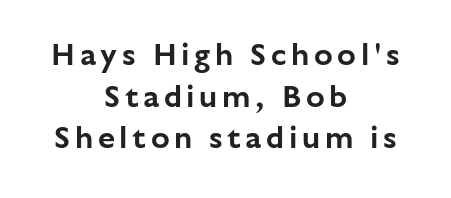
The designer went with a sans here, leaving each stem footless. Students, observe: this is what conventionally led text looks like. The specimen omits any rule beneath the text block's lines. Teacher's note: observe the equal gaps on both sides — that is centered alignment. The type sits square on the baseline with zero lean. Character widths vary here, with narrow letters taking less room than wide ones.
